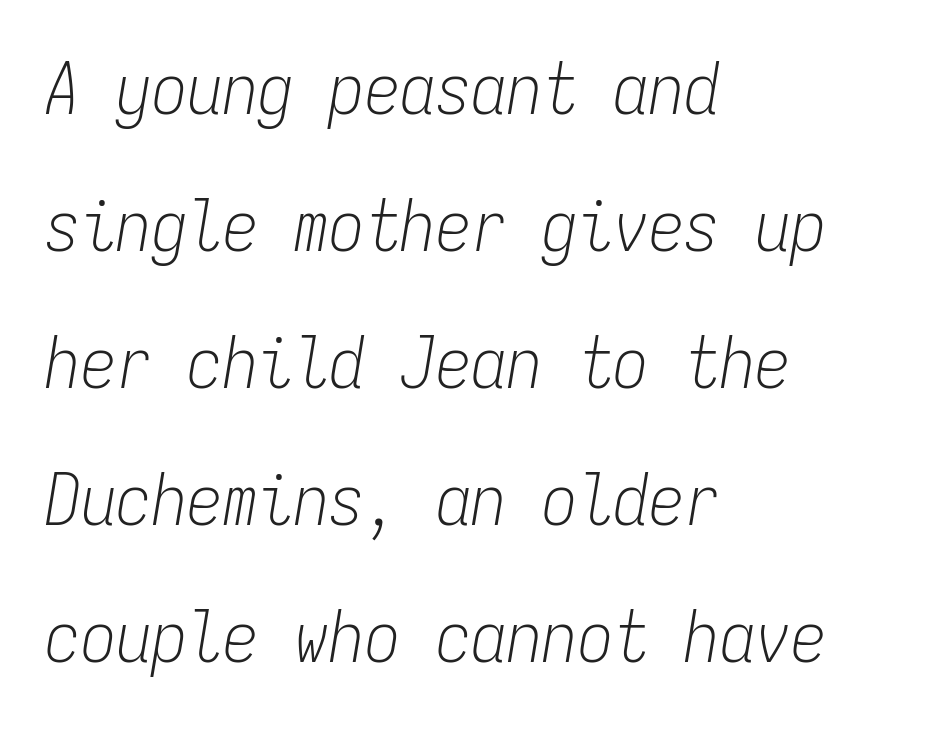
Q: Is the text bold? A: No.
Q: Is the text italic (slanted)? A: Yes, it leans right by about 9 degrees.
Q: Is the text underlined? A: No.
Q: How is the paragraph aligned? A: Left-aligned.
Q: Is the spacing between letters normal or unusually wide? A: Normal.
Q: Is the spacing between lines tight, normal or loose? A: Loose.
Q: Width (condensed, normal, or wide)? A: Condensed.
Q: Stroke contrast? A: Low.
Q: x-height? A: Medium.
Q: Monospaced? A: Yes.
